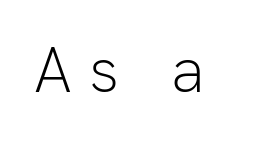
{"serif": "no", "italic": "no", "bold": "no", "weight": "light", "width": "normal", "stroke_contrast": "low", "x_height": "medium", "monospaced": "no", "underline": "no", "letter_spacing": "wide", "letter_spacing_em": 0.28, "glyph_px": 63}
